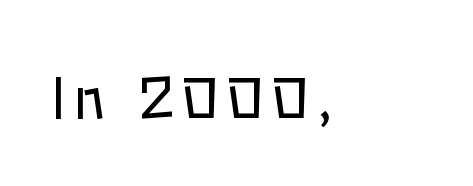
Proportional: the letters do not fall into vertical columns. Letters have the restrained weight of plain body copy at most. This is roman type, the default non-slanted kind. The area under the type is left untouched.
